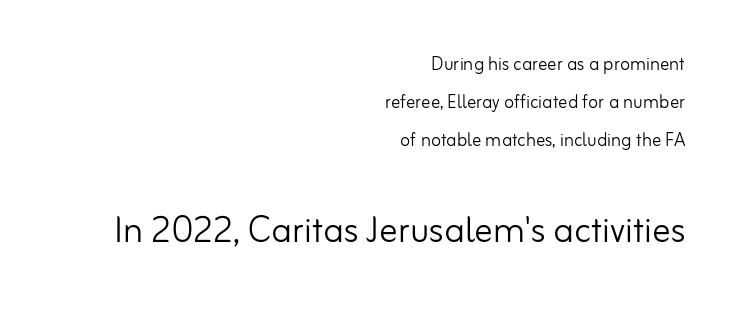
Q: Is the text bold? A: No.
Q: Is the text italic (slanted)? A: No, it is upright.
Q: Is the typeface a serif or a sans-serif typeface? A: Sans-serif.
Q: Is the text underlined? A: No.
Q: How is the paragraph aligned? A: Right-aligned.
Q: Is the spacing between letters normal or unusually wide? A: Normal.
Q: Is the spacing between lines tight, normal or loose? A: Normal.
Q: Which block of text is set in a larger size, the first (top) or the second (bottom)? A: The second (bottom) one.
Q: Width (condensed, normal, or wide)? A: Normal.
Q: Stroke contrast? A: Low.
Q: x-height? A: Small.
Q: Monospaced? A: No.
